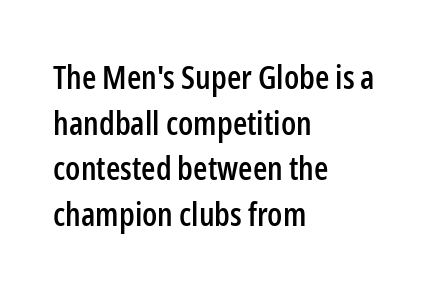
The image shows 33 px condensed sans-serif type, upright; set left-aligned, normal line spacing (1.38x), normal letter spacing, not underlined; low stroke contrast and a medium x-height.
